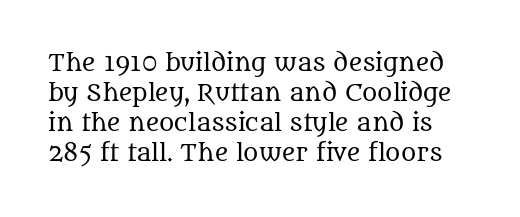
{"italic": "no", "bold": "no", "underline": "no", "line_spacing": "normal", "line_spacing_ratio": 1.31, "letter_spacing": "normal", "letter_spacing_em": 0.0, "glyph_px": 23}
